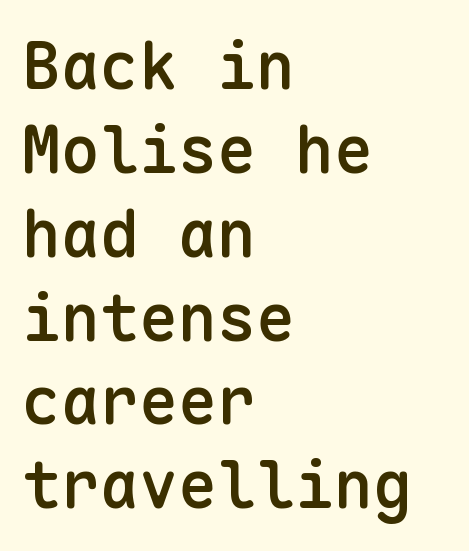
{"serif": "no", "italic": "no", "bold": "semi", "weight": "semibold", "width": "normal", "stroke_contrast": "low", "x_height": "medium", "monospaced": "yes", "underline": "no", "align": "left", "line_spacing": "normal", "line_spacing_ratio": 1.29, "letter_spacing": "normal", "letter_spacing_em": 0.0, "glyph_px": 65}
